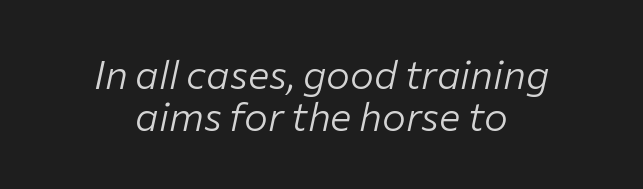
{"italic": "yes", "lean": "right", "slant_degrees": 12, "bold": "no", "weight": "light", "width": "normal", "stroke_contrast": "low", "x_height": "medium", "monospaced": "no", "underline": "no", "align": "center", "line_spacing": "tight", "line_spacing_ratio": 1.06, "letter_spacing": "normal", "letter_spacing_em": 0.0, "glyph_px": 40}
